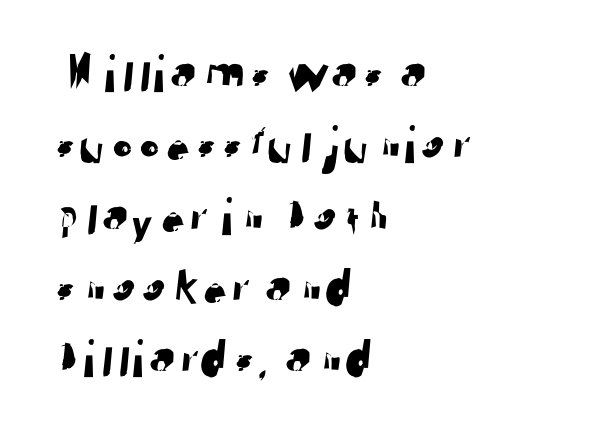
{"serif": "no", "width": "normal", "stroke_contrast": "low", "x_height": "medium", "monospaced": "no", "underline": "no", "align": "left", "line_spacing": "normal", "line_spacing_ratio": 1.32, "letter_spacing": "normal", "letter_spacing_em": 0.0, "glyph_px": 54}
